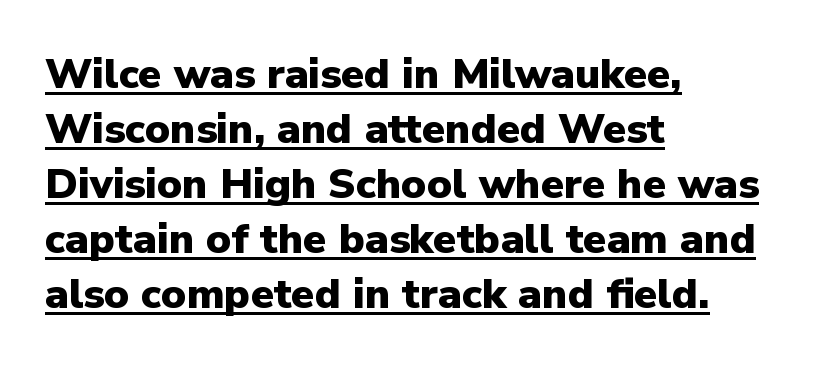
In terms of posture, this sample is upright. Are there feet on the stems? There aren't — it's a sans. Characters follow at the spacing the type designer built in. The face used here appears with an underline applied. These lines are set flush left with a ragged right edge.
